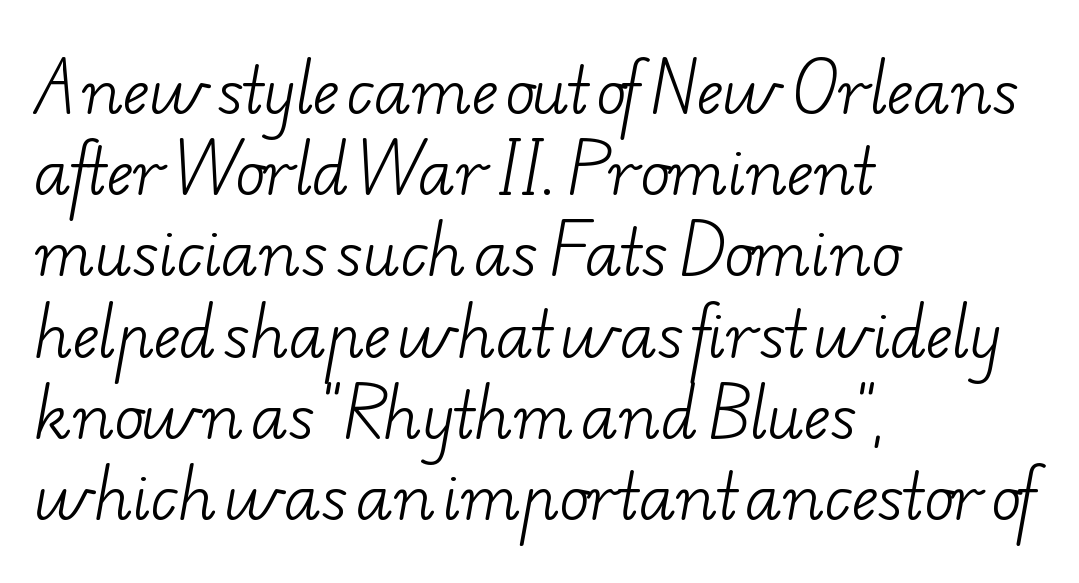
The image shows 62 px light, wide serif type; set left-aligned, normal line spacing (1.31x), normal letter spacing, not underlined; low stroke contrast and a small x-height.
